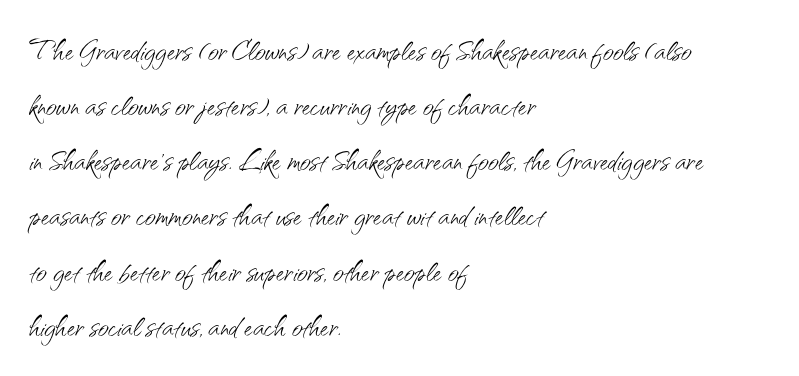
{"serif": "no", "bold": "no", "weight": "light", "width": "normal", "stroke_contrast": "medium", "x_height": "small", "monospaced": "no", "underline": "no", "align": "left", "line_spacing": "normal", "line_spacing_ratio": 1.49, "letter_spacing": "normal", "letter_spacing_em": 0.0, "glyph_px": 37}
